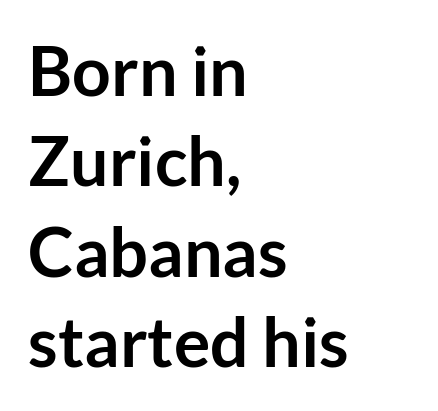
Set as a true bold cut, around the 700 mark. The paragraph shown leans on its left margin. A typesetter would call this proportional, since set widths differ per character. Each new line begins a customary step beneath the previous one. The text was rendered using a sans face with plain stroke endings.
